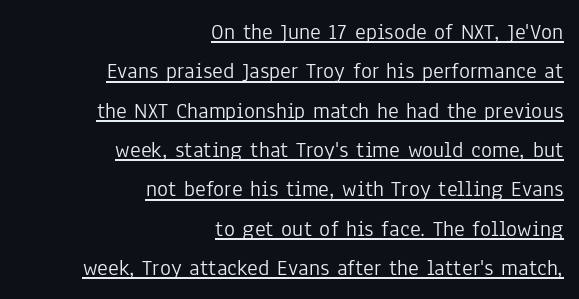
{"italic": "no", "bold": "no", "underline": "yes", "align": "right", "line_spacing_ratio": 1.71, "letter_spacing": "normal", "letter_spacing_em": 0.0, "glyph_px": 23}
